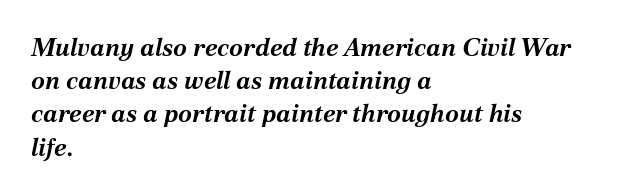
{"italic": "yes", "lean": "right", "slant_degrees": 12, "bold": "yes", "underline": "no", "align": "left", "line_spacing": "normal", "line_spacing_ratio": 1.33, "letter_spacing": "normal", "letter_spacing_em": 0.0, "glyph_px": 25}
